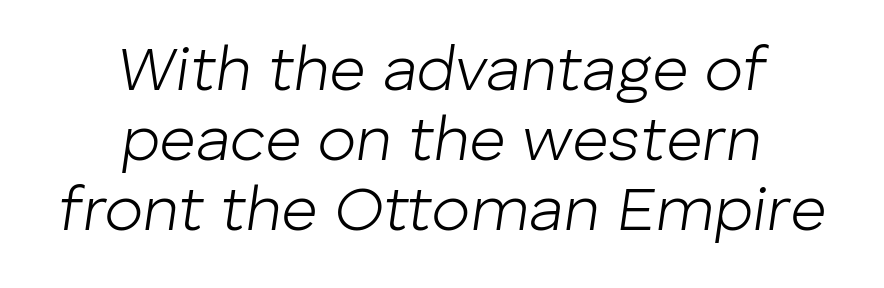
Q: Is the text bold? A: No.
Q: Is the text italic (slanted)? A: Yes, it leans right by about 8 degrees.
Q: Is the text underlined? A: No.
Q: How is the paragraph aligned? A: Centered.
Q: Is the spacing between letters normal or unusually wide? A: Normal.
Q: Is the spacing between lines tight, normal or loose? A: Tight.
Q: Width (condensed, normal, or wide)? A: Normal.
Q: Stroke contrast? A: Low.
Q: x-height? A: Medium.
Q: Monospaced? A: No.
